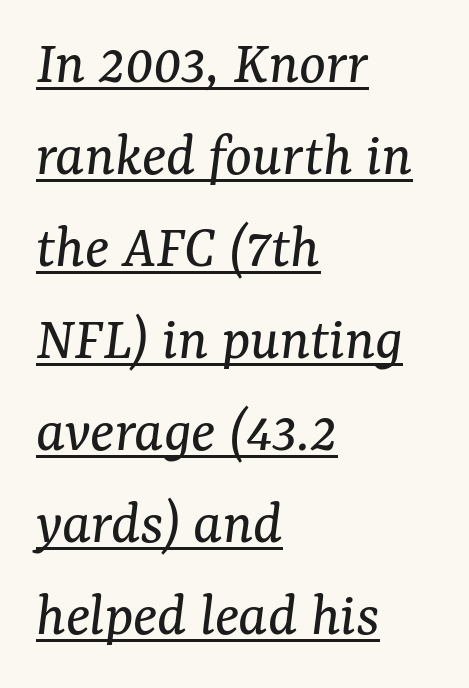
{"serif": "yes", "italic": "yes", "lean": "right", "slant_degrees": 7, "bold": "no", "weight": "regular", "width": "normal", "stroke_contrast": "medium", "x_height": "medium", "monospaced": "no", "underline": "yes", "align": "left", "line_spacing": "normal", "line_spacing_ratio": 1.46, "letter_spacing": "normal", "letter_spacing_em": 0.0, "glyph_px": 63}
